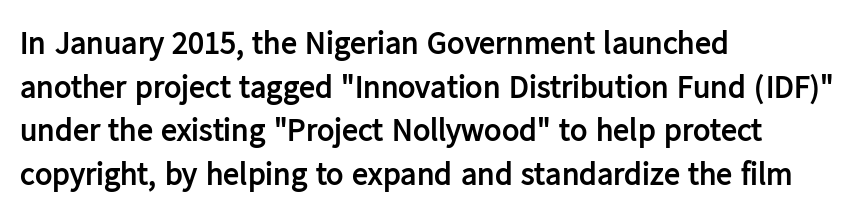
{"serif": "no", "italic": "no", "bold": "yes", "weight": "semibold", "width": "normal", "stroke_contrast": "low", "x_height": "medium", "monospaced": "no", "underline": "no", "align": "left", "line_spacing": "normal", "line_spacing_ratio": 1.36, "letter_spacing": "normal", "letter_spacing_em": 0.0, "glyph_px": 32}
